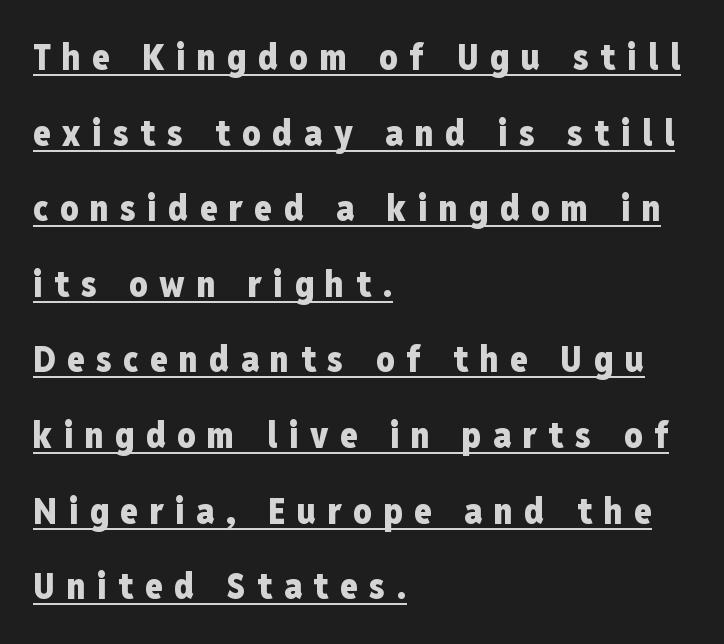
Q: Is the text bold? A: Yes.
Q: Is the text italic (slanted)? A: No, it is upright.
Q: Is the typeface a serif or a sans-serif typeface? A: Sans-serif.
Q: Is the text underlined? A: Yes.
Q: How is the paragraph aligned? A: Left-aligned.
Q: Is the spacing between letters normal or unusually wide? A: Unusually wide.
Q: Is the spacing between lines tight, normal or loose? A: Loose.
Q: Width (condensed, normal, or wide)? A: Condensed.
Q: Stroke contrast? A: Low.
Q: x-height? A: Medium.
Q: Monospaced? A: No.
